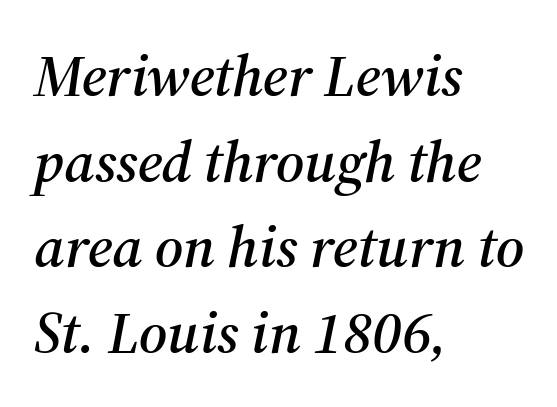
How are the letters spaced? Ordinarily, with no added tracking. Regarding leading, the lines here are spaced in the standard way. Glance below the letters and you will spot only blank space. The whole block is typeset with a tilt.
